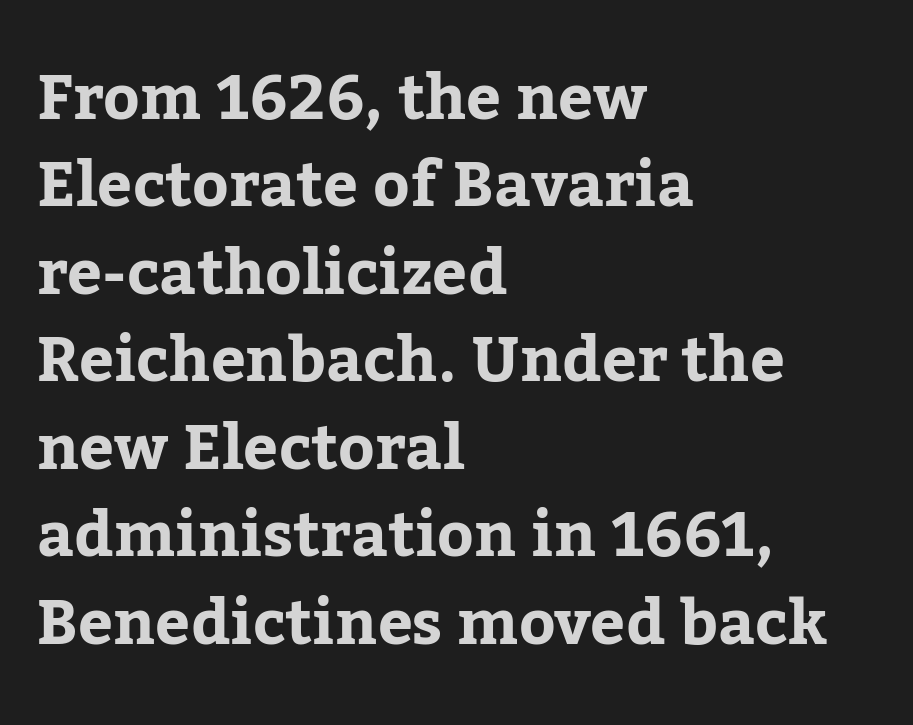
{"serif": "yes", "italic": "no", "bold": "yes", "weight": "bold", "width": "normal", "stroke_contrast": "low", "x_height": "medium", "monospaced": "no", "underline": "no", "align": "left", "line_spacing": "normal", "line_spacing_ratio": 1.41, "letter_spacing": "normal", "letter_spacing_em": 0.0, "glyph_px": 62}
